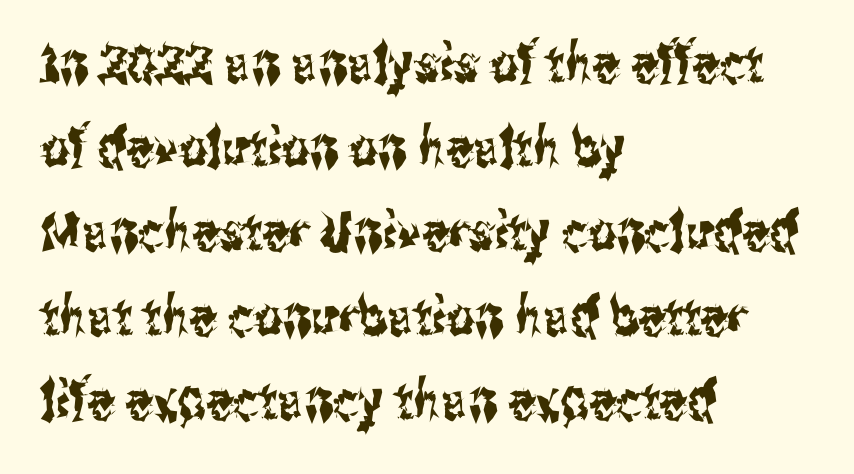
The paragraph has a hard left edge and a soft right edge. Honestly, the letter spacing is just normal — you wouldn't notice it. Check under the words: just untouched page. These lines sit exactly where default settings would place them. The font's upright variant was chosen for this text.
